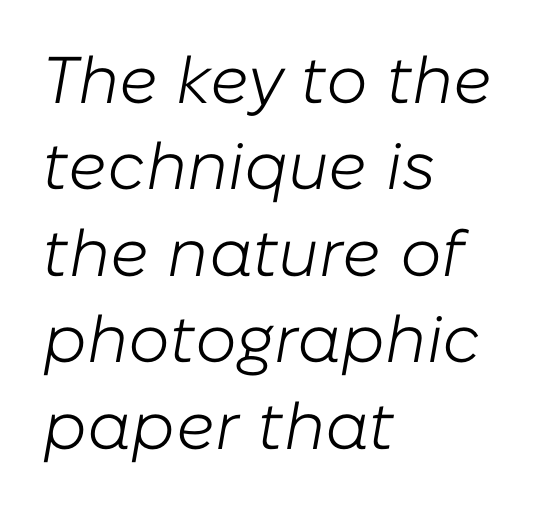
{"italic": "yes", "lean": "right", "slant_degrees": 10, "bold": "no", "weight": "light", "width": "normal", "stroke_contrast": "low", "x_height": "medium", "monospaced": "no", "underline": "no", "align": "left", "line_spacing": "normal", "line_spacing_ratio": 1.31, "letter_spacing": "normal", "letter_spacing_em": 0.0, "glyph_px": 66}
